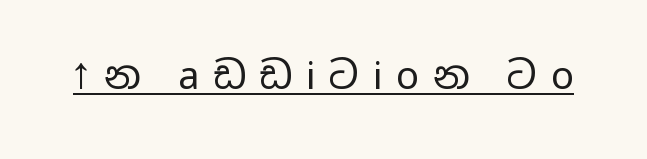
Q: Is the text bold? A: No.
Q: Is the text italic (slanted)? A: No, it is upright.
Q: Is the typeface a serif or a sans-serif typeface? A: Sans-serif.
Q: Is the text underlined? A: Yes.
Q: Is the spacing between letters normal or unusually wide? A: Unusually wide.
Q: Width (condensed, normal, or wide)? A: Wide.
Q: Stroke contrast? A: Low.
Q: x-height? A: Medium.
Q: Monospaced? A: No.
